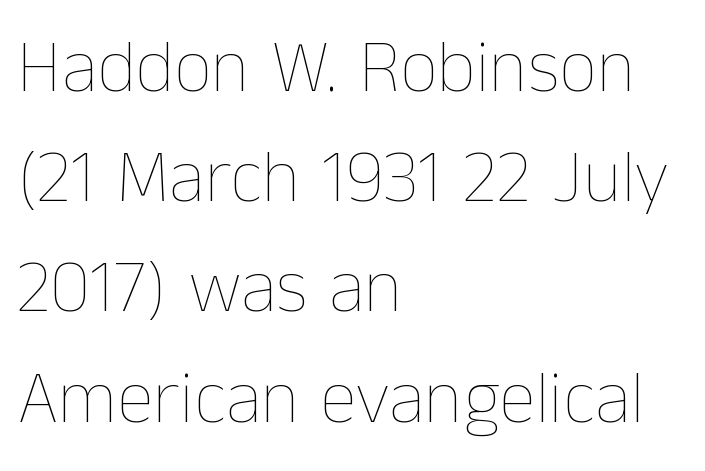
Q: Is the text bold? A: No.
Q: Is the text italic (slanted)? A: No, it is upright.
Q: Is the text underlined? A: No.
Q: How is the paragraph aligned? A: Left-aligned.
Q: Is the spacing between letters normal or unusually wide? A: Normal.
Q: Is the spacing between lines tight, normal or loose? A: Normal.
Q: Width (condensed, normal, or wide)? A: Normal.
Q: Stroke contrast? A: Low.
Q: x-height? A: Medium.
Q: Monospaced? A: No.
